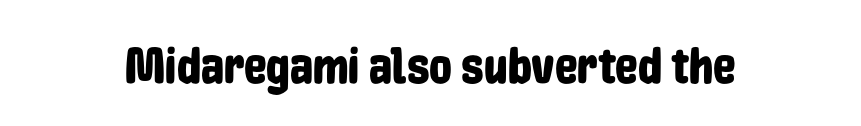
This rendering employs a face without finishing strokes, i.e., a sans-serif. Think of a printed novel: that variable character pitch is what you see here. The foot of each line stays bare and open. Look at the tracking — it's just the regular setting, nothing added. Nope, not italic — everything's standing straight.
